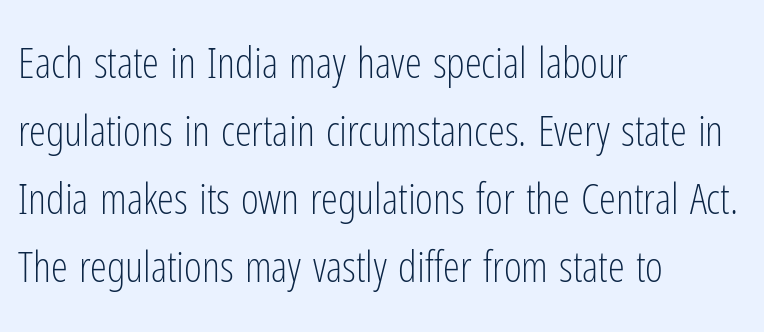
If you measured baseline to baseline, you'd find a middling distance. Summary of weight: not heavy and not bold. Each letter keeps its own natural width here, so spacing adapts to shape. Decoration check: the copy has no underline.
